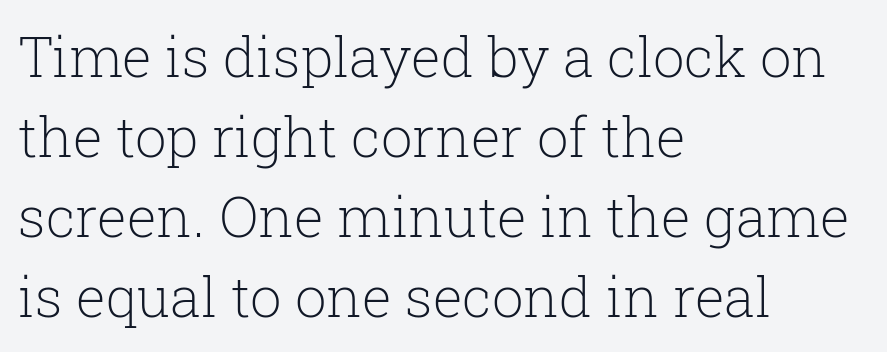
Q: Is the text bold? A: No.
Q: Is the text italic (slanted)? A: No, it is upright.
Q: Is the typeface a serif or a sans-serif typeface? A: Serif.
Q: Is the text underlined? A: No.
Q: How is the paragraph aligned? A: Left-aligned.
Q: Is the spacing between letters normal or unusually wide? A: Normal.
Q: Is the spacing between lines tight, normal or loose? A: Normal.
Q: Width (condensed, normal, or wide)? A: Normal.
Q: Stroke contrast? A: Low.
Q: x-height? A: Medium.
Q: Monospaced? A: No.
